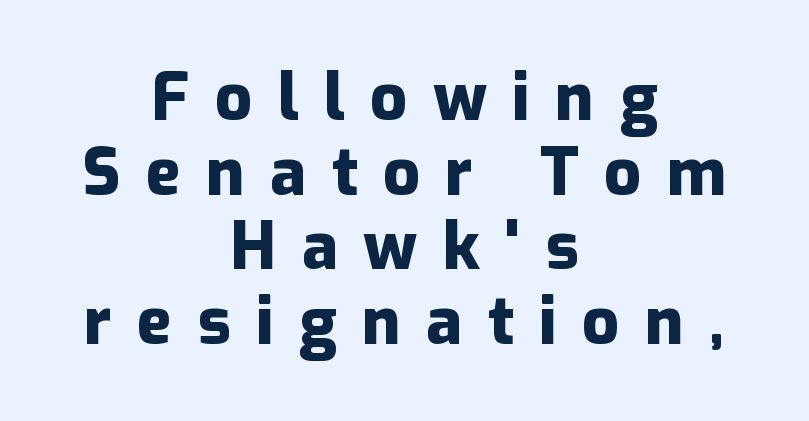
The image shows 65 px heavy sans-serif type, upright; set centered, tight line spacing (1.15x), unusually wide letter spacing (+0.39 em), not underlined; low stroke contrast and a medium x-height.
